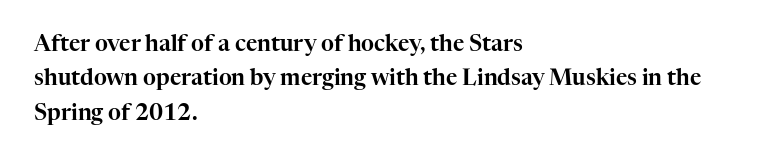
Q: Is the text italic (slanted)? A: No, it is upright.
Q: Is the text underlined? A: No.
Q: How is the paragraph aligned? A: Left-aligned.
Q: Is the spacing between letters normal or unusually wide? A: Normal.
Q: Is the spacing between lines tight, normal or loose? A: Normal.
